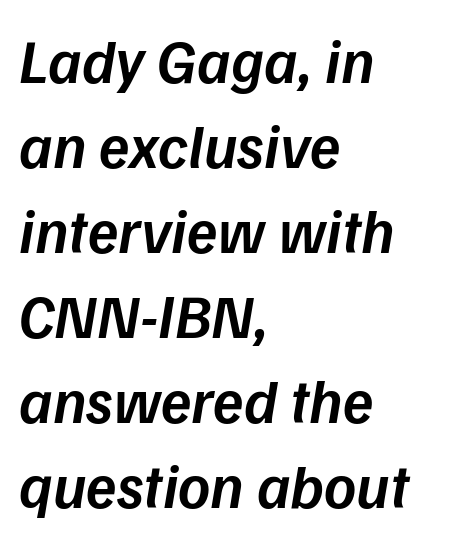
Compared with typical paragraphs, the rows here are spaced about the same. Typeset ragged right — the left edge is the straight one. These lines carry some extra weight — a demibold, not a full bold. Default kerning and tracking; the words read as compact shapes. Italic: yes, the glyphs are oblique.
